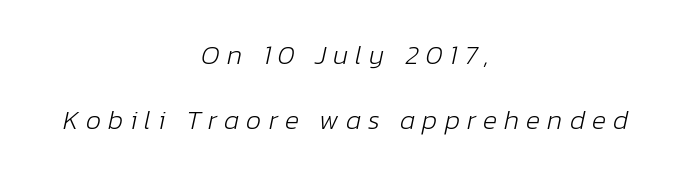
Does the lettering tilt? It does — this is italic. The cut favours lightness, reaching ordinary text weight at its darkest. Reading down the block, each line starts at a different indent, mirrored at its end. The vertical gap from one line to the next is large. The space directly below the letters is spotless.
